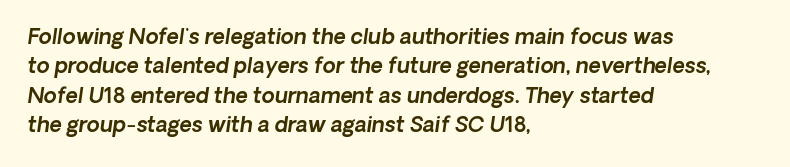
Plain, unruled lines of type. These lines stack with their left ends in a neat column. The leading is moderate, giving the passage an even texture. There is no visible air inserted between adjacent glyphs. Every character sits at an angle, as italics do.
